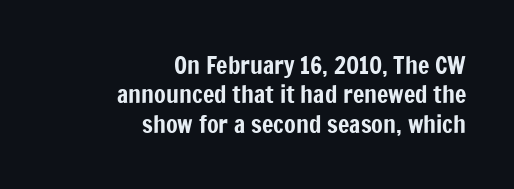
Q: Is the text italic (slanted)? A: No, it is upright.
Q: Is the text underlined? A: No.
Q: How is the paragraph aligned? A: Right-aligned.
Q: Is the spacing between letters normal or unusually wide? A: Normal.
